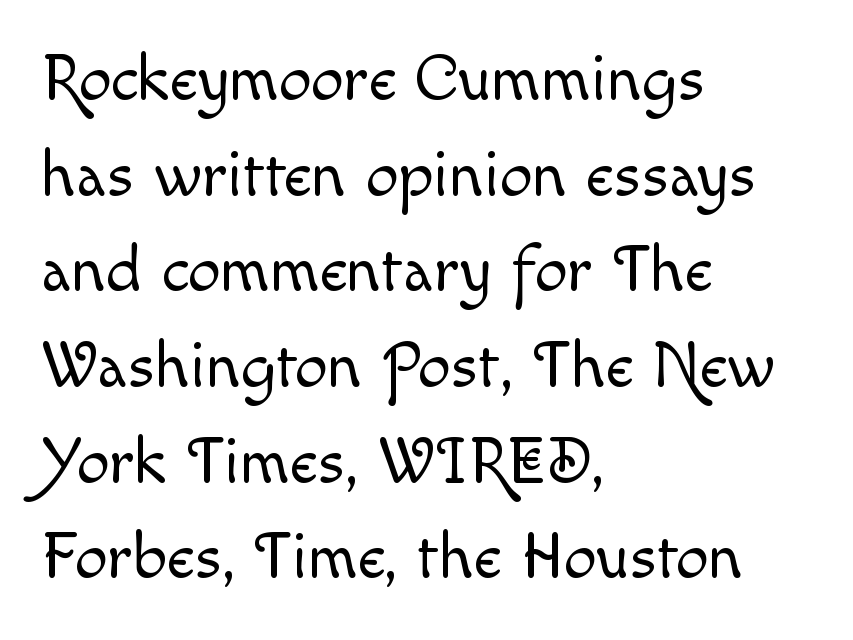
The image shows 66 px light type, upright; set left-aligned, normal line spacing (1.45x), normal letter spacing, not underlined; a small x-height.
